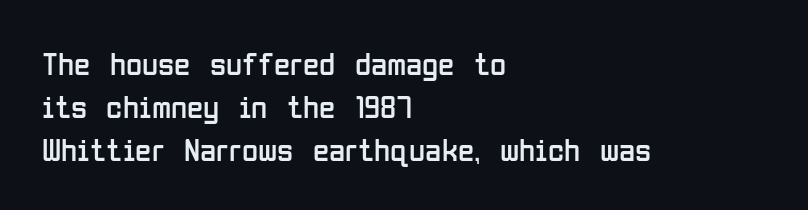
This rendering leaves character spacing at its baseline value. The letters advance in unequal steps, a hallmark of proportional type. The type sits square on the baseline with zero lean. Clear beneath every line of the passage. Letters have the restrained weight of plain body copy at most. Each letter's strokes conclude bluntly, with no projecting serifs.
